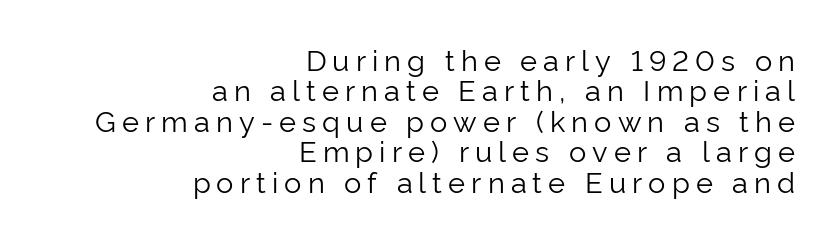
Q: Is the text bold? A: No.
Q: Is the text italic (slanted)? A: No, it is upright.
Q: Is the typeface a serif or a sans-serif typeface? A: Sans-serif.
Q: Is the text underlined? A: No.
Q: How is the paragraph aligned? A: Right-aligned.
Q: Is the spacing between letters normal or unusually wide? A: Unusually wide.
Q: Is the spacing between lines tight, normal or loose? A: Tight.
Q: Width (condensed, normal, or wide)? A: Normal.
Q: Stroke contrast? A: Low.
Q: x-height? A: Medium.
Q: Monospaced? A: No.
